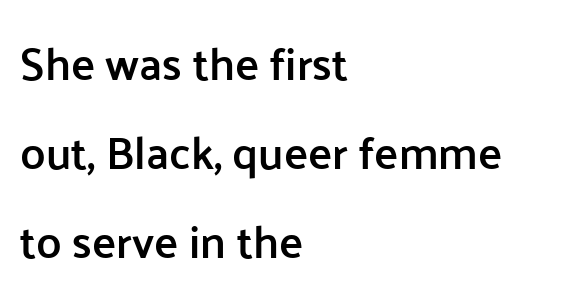
Varying glyph widths throughout — classic text-font behaviour. Does the lettering tilt? It doesn't — this is upright. Look at the stroke-to-counter ratio: somewhat heavy, a semibold. Descenders are the only things crossing below the line. Left-aligned paragraph, ragged on the right.
